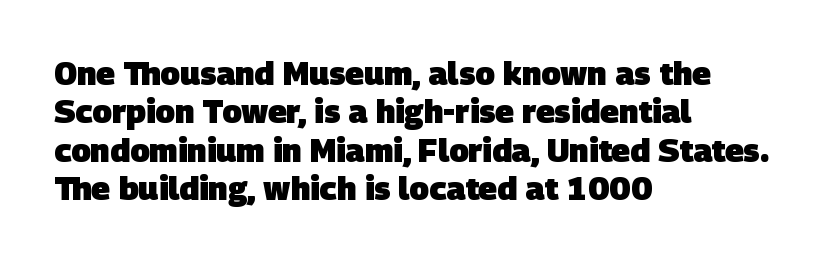
{"serif": "no", "bold": "yes", "weight": "heavy", "width": "normal", "stroke_contrast": "low", "x_height": "large", "monospaced": "no", "underline": "no", "align": "left", "line_spacing_ratio": 1.2, "letter_spacing": "normal", "letter_spacing_em": 0.0, "glyph_px": 32}
